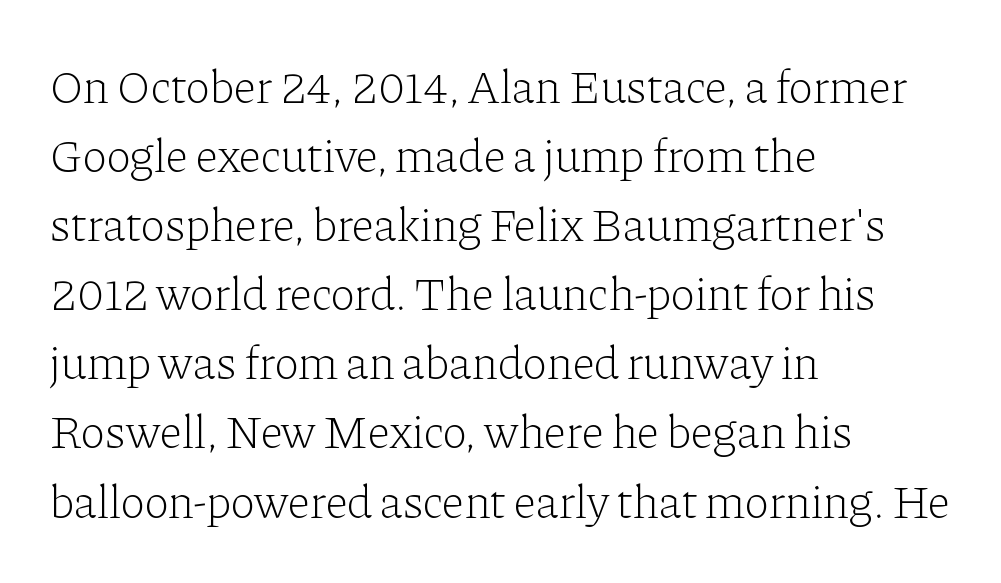
Q: Is the text bold? A: No.
Q: Is the text italic (slanted)? A: No, it is upright.
Q: Is the typeface a serif or a sans-serif typeface? A: Serif.
Q: Is the text underlined? A: No.
Q: How is the paragraph aligned? A: Left-aligned.
Q: Is the spacing between letters normal or unusually wide? A: Normal.
Q: Is the spacing between lines tight, normal or loose? A: Normal.
Q: Width (condensed, normal, or wide)? A: Normal.
Q: Stroke contrast? A: Low.
Q: x-height? A: Medium.
Q: Monospaced? A: No.
